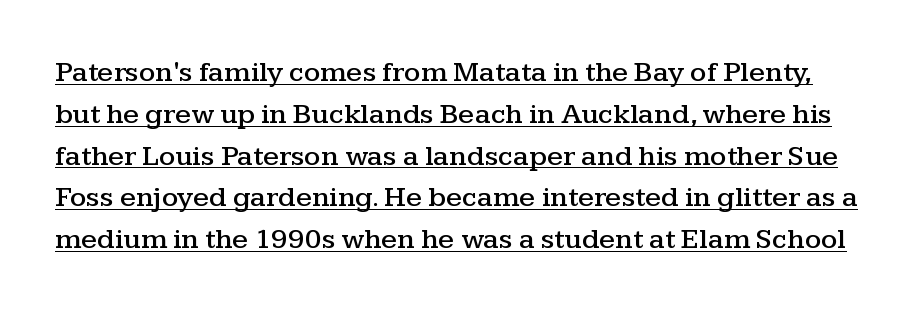
Check where the strokes stop: tiny serifs finish them off. Looks like regular typesetting: each glyph gets only the width it needs. The face used here appears with an underline applied. Compared with typical body copy, the letter spacing here is the same. The line-height multiplier appears to be the usual default.
